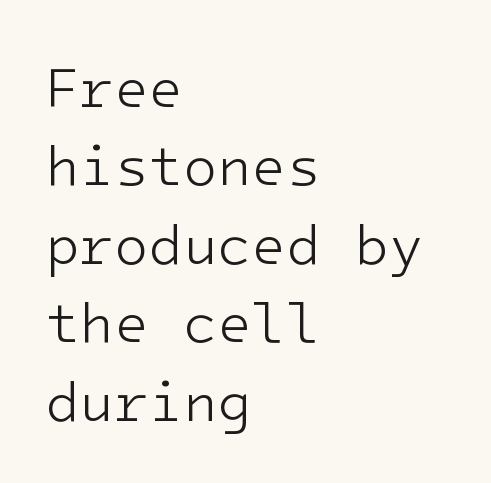
The image shows 56 px light sans-serif type, upright; set left-aligned, normal line spacing (1.4x), normal letter spacing, not underlined; low stroke contrast and a medium x-height.
